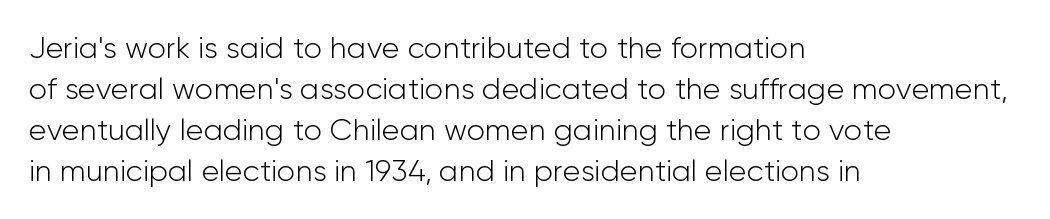
Q: Is the text bold? A: No.
Q: Is the text italic (slanted)? A: No, it is upright.
Q: Is the typeface a serif or a sans-serif typeface? A: Sans-serif.
Q: Is the text underlined? A: No.
Q: How is the paragraph aligned? A: Left-aligned.
Q: Is the spacing between letters normal or unusually wide? A: Normal.
Q: Is the spacing between lines tight, normal or loose? A: Normal.
Q: Width (condensed, normal, or wide)? A: Normal.
Q: Stroke contrast? A: Low.
Q: x-height? A: Medium.
Q: Monospaced? A: No.
